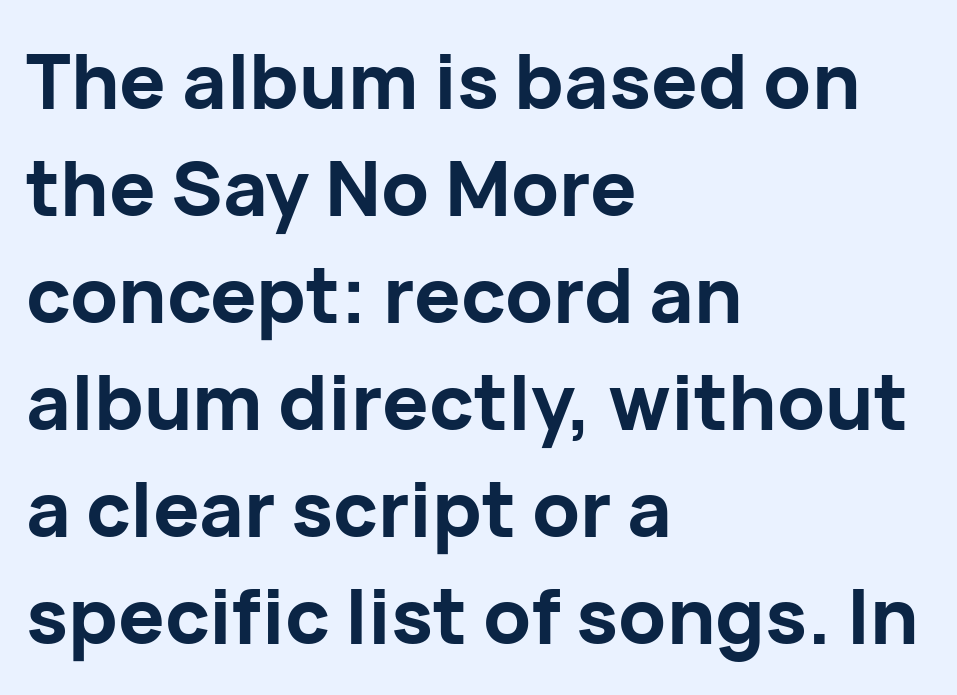
Q: Is the text bold? A: Yes.
Q: Is the text italic (slanted)? A: No, it is upright.
Q: Is the typeface a serif or a sans-serif typeface? A: Sans-serif.
Q: Is the text underlined? A: No.
Q: How is the paragraph aligned? A: Left-aligned.
Q: Is the spacing between letters normal or unusually wide? A: Normal.
Q: Is the spacing between lines tight, normal or loose? A: Normal.
Q: Width (condensed, normal, or wide)? A: Normal.
Q: Stroke contrast? A: Low.
Q: x-height? A: Medium.
Q: Monospaced? A: No.
